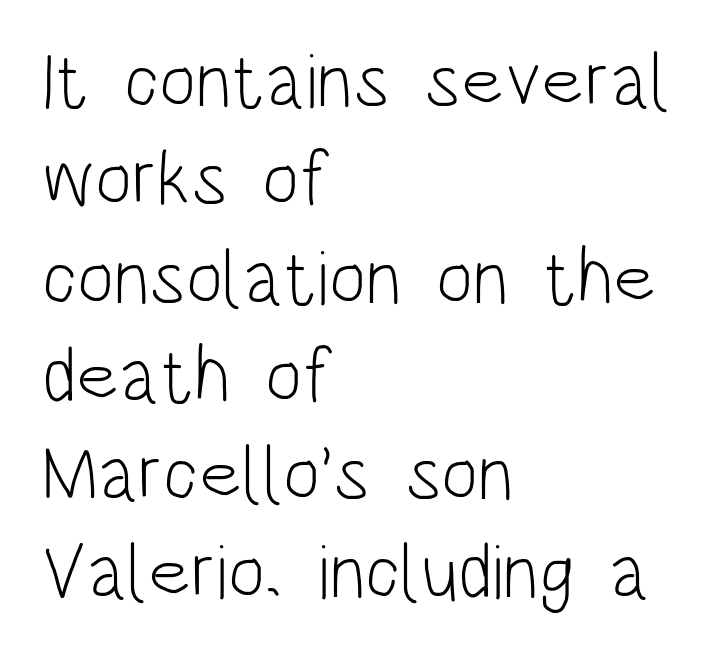
{"serif": "no", "italic": "no", "bold": "no", "weight": "light", "width": "condensed", "stroke_contrast": "low", "x_height": "large", "monospaced": "no", "underline": "no", "align": "left", "line_spacing": "normal", "line_spacing_ratio": 1.26, "letter_spacing": "normal", "letter_spacing_em": 0.0, "glyph_px": 78}
